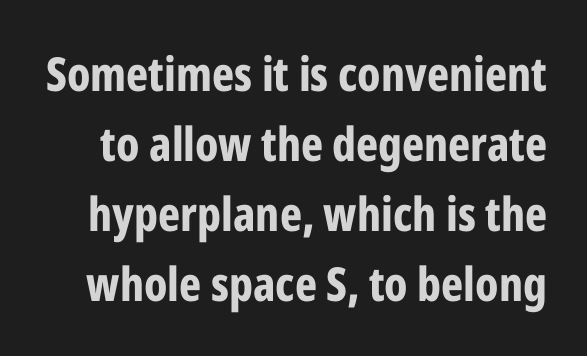
The image shows 47 px bold, condensed sans-serif type, upright; set normal line spacing (1.49x), normal letter spacing, not underlined; low stroke contrast and a medium x-height.
